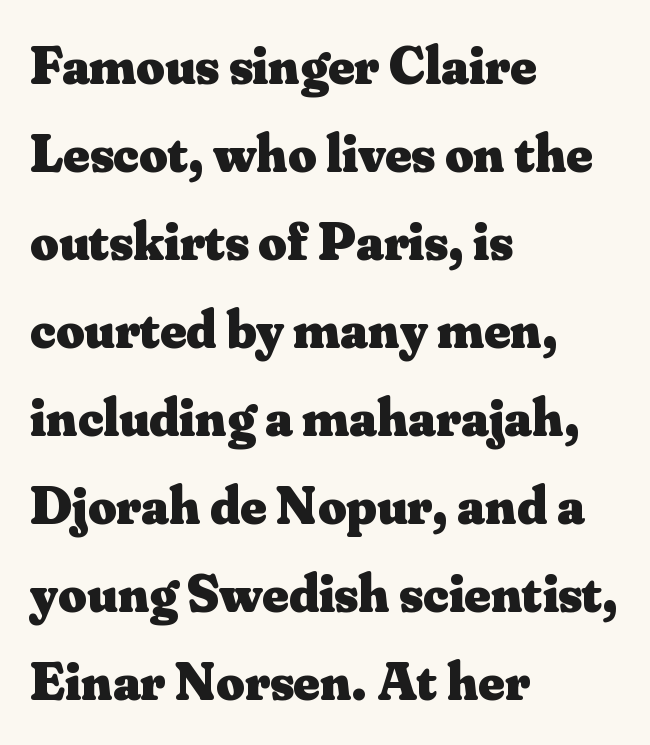
Descender tails drop into unmarked territory. The font is running at its bold setting. Tall strokes in this sample are plumb rather than angled. Visually the block forms a straight wall on the left and a jagged coastline on the right. Honestly, the row spacing looks completely unremarkable.
